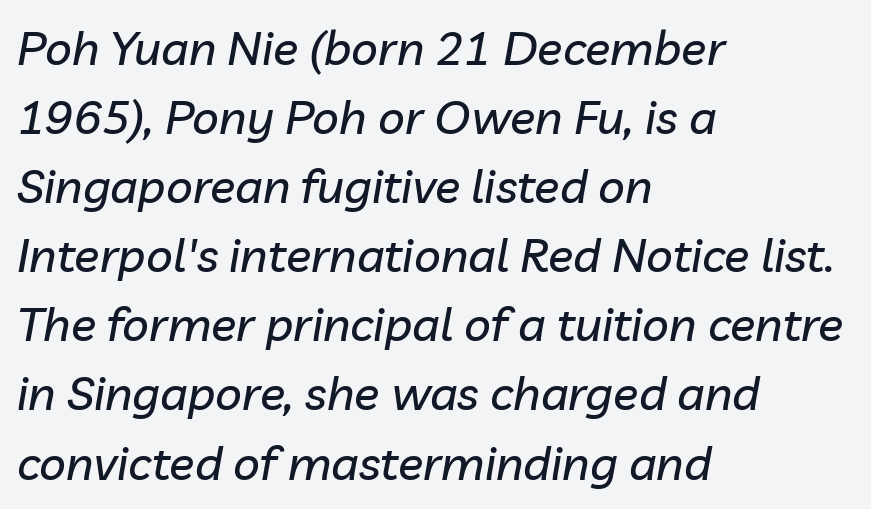
{"italic": "yes", "lean": "right", "slant_degrees": 10, "width": "normal", "stroke_contrast": "low", "x_height": "medium", "monospaced": "no", "underline": "no", "align": "left", "line_spacing": "normal", "line_spacing_ratio": 1.47, "letter_spacing": "normal", "letter_spacing_em": 0.0, "glyph_px": 47}
